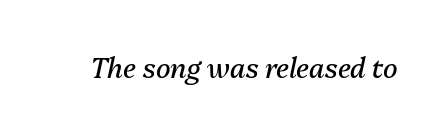
The image shows 27 px text type, italic (leaning right); set normal letter spacing, not underlined.
